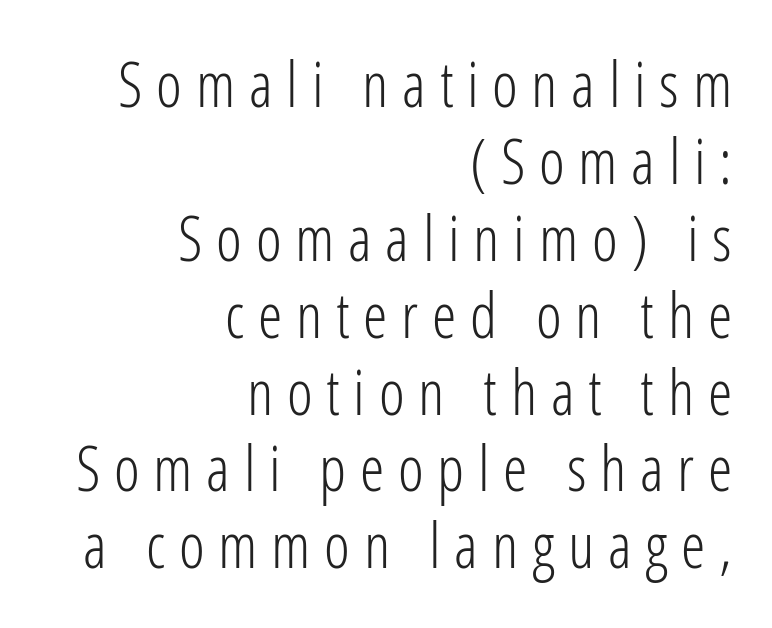
No extra ink here — the face is not bold. All the whitespace from short lines collects on the left. The zone under the glyphs is completely vacant. Words appear elongated and porous because spacing is wide.
